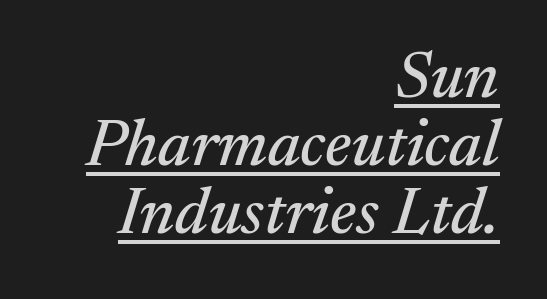
Q: Is the text italic (slanted)? A: Yes, it leans right by about 17 degrees.
Q: Is the typeface a serif or a sans-serif typeface? A: Serif.
Q: Is the text underlined? A: Yes.
Q: How is the paragraph aligned? A: Right-aligned.
Q: Is the spacing between letters normal or unusually wide? A: Normal.
Q: Is the spacing between lines tight, normal or loose? A: Tight.
Q: Width (condensed, normal, or wide)? A: Normal.
Q: Stroke contrast? A: Medium.
Q: x-height? A: Medium.
Q: Monospaced? A: No.
